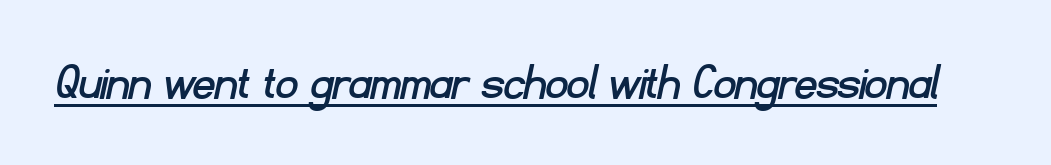
{"serif": "no", "width": "normal", "stroke_contrast": "low", "x_height": "small", "monospaced": "no", "underline": "yes", "letter_spacing": "normal", "letter_spacing_em": 0.0, "glyph_px": 53}
